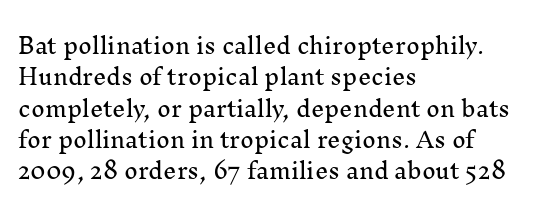
Q: Is the text italic (slanted)? A: No, it is upright.
Q: Is the text underlined? A: No.
Q: How is the paragraph aligned? A: Left-aligned.
Q: Is the spacing between letters normal or unusually wide? A: Normal.
Q: Is the spacing between lines tight, normal or loose? A: Normal.
